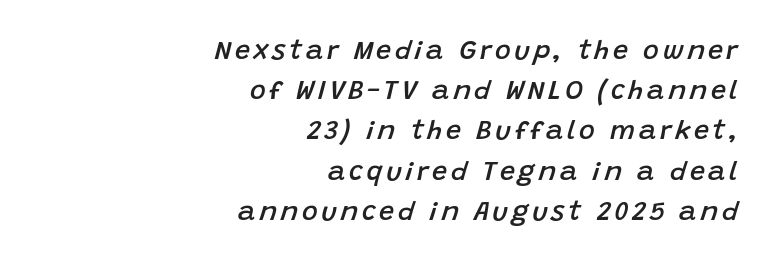
Q: Is the text bold? A: Semi-bold.
Q: Is the text italic (slanted)? A: Yes, it leans right by about 15 degrees.
Q: Is the text underlined? A: No.
Q: How is the paragraph aligned? A: Right-aligned.
Q: Is the spacing between lines tight, normal or loose? A: Normal.
